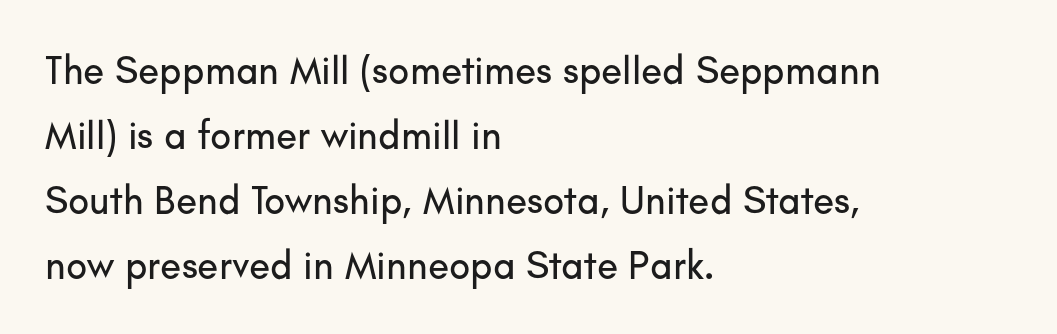
The image shows 39 px sans-serif type, upright; set left-aligned, normal line spacing (1.67x), normal letter spacing, not underlined; low stroke contrast and a small x-height.
